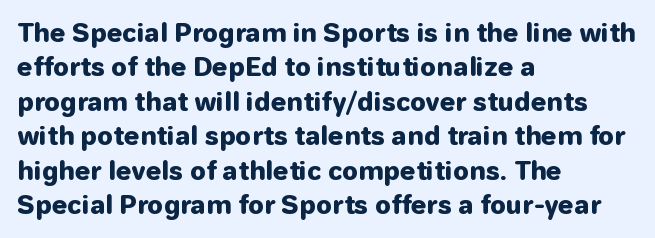
Q: Is the text bold? A: Yes.
Q: Is the text italic (slanted)? A: No, it is upright.
Q: Is the text underlined? A: No.
Q: How is the paragraph aligned? A: Left-aligned.
Q: Is the spacing between letters normal or unusually wide? A: Normal.
Q: Is the spacing between lines tight, normal or loose? A: Normal.
